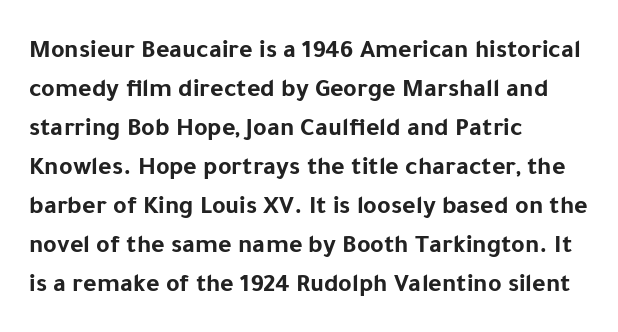
{"italic": "no", "bold": "yes", "underline": "no", "align": "left", "line_spacing": "normal", "line_spacing_ratio": 1.5, "letter_spacing": "normal", "letter_spacing_em": 0.0, "glyph_px": 26}
